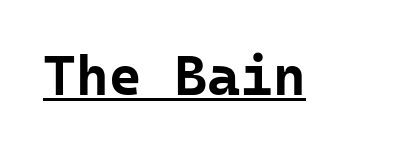
{"serif": "no", "italic": "no", "bold": "yes", "weight": "bold", "width": "normal", "stroke_contrast": "low", "x_height": "medium", "monospaced": "yes", "underline": "yes", "letter_spacing": "normal", "letter_spacing_em": 0.0, "glyph_px": 56}
